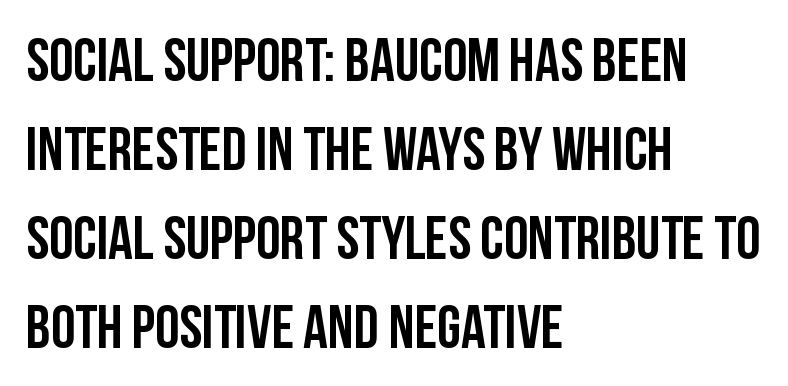
Designer's note — italics off, roman on. Is this a fixed-width face? No — the glyphs have proportional, varying widths. Standard letterfit; no display-style spreading of the glyphs. A classic flush-left, rag-right setting is used for this passage. Summary of vertical rhythm: regular, with standard interline spacing.
